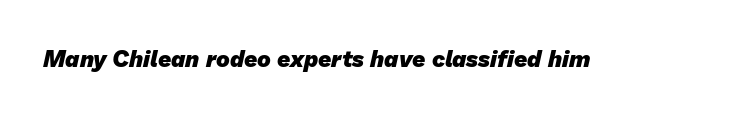
Compared with typical body copy, the letter spacing here is the same. A bare baseline throughout the passage. Chunky letters — that's bold for sure.
